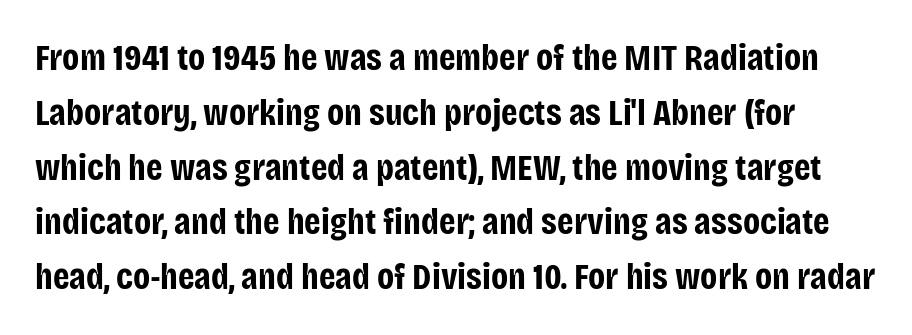
Q: Is the text bold? A: Yes.
Q: Is the text italic (slanted)? A: No, it is upright.
Q: Is the typeface a serif or a sans-serif typeface? A: Sans-serif.
Q: Is the text underlined? A: No.
Q: Is the spacing between letters normal or unusually wide? A: Normal.
Q: Is the spacing between lines tight, normal or loose? A: Normal.
Q: Width (condensed, normal, or wide)? A: Condensed.
Q: Stroke contrast? A: Low.
Q: x-height? A: Large.
Q: Monospaced? A: No.
